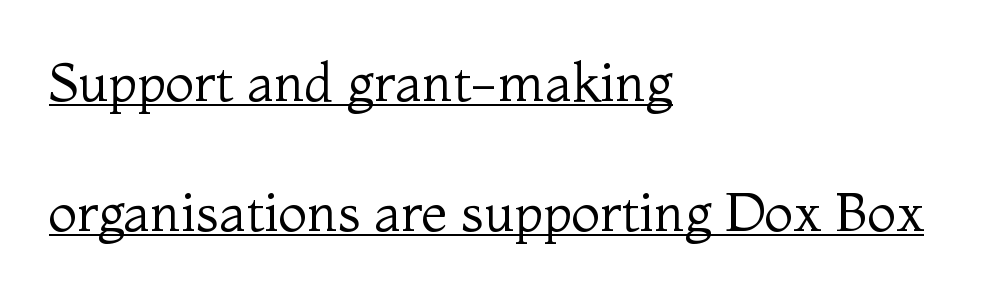
The image shows 53 px regular-weight serif type, upright; set left-aligned, loose line spacing (2.45x), normal letter spacing, underlined; medium stroke contrast and a medium x-height.
